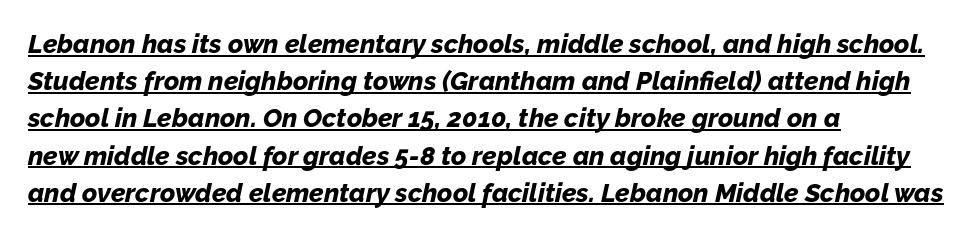
Emphasis-style slanted type is in use. The lines in this sample share a left origin and differ only in where they stop. A rule runs beneath these lines of type. Baseline-to-baseline distance is the conventional proportion of letter height.
